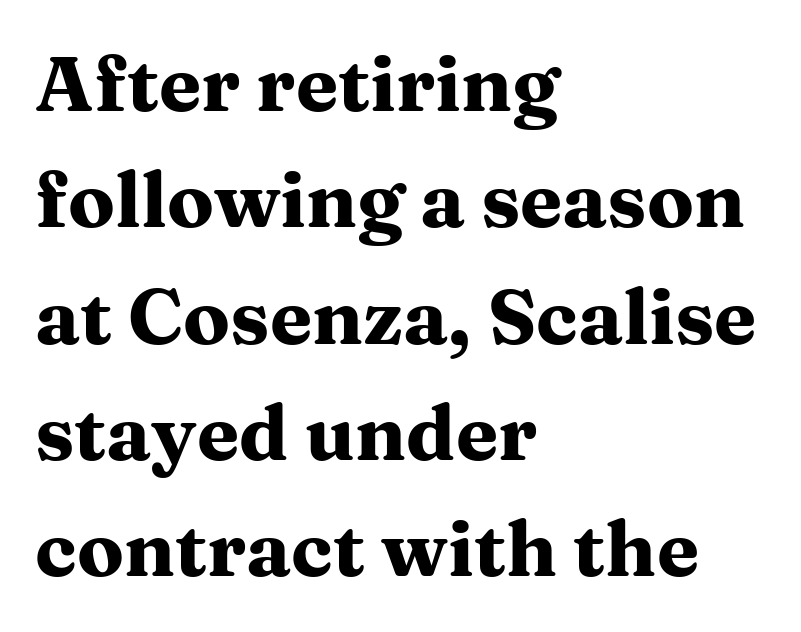
{"serif": "yes", "italic": "no", "bold": "yes", "weight": "heavy", "width": "wide", "stroke_contrast": "medium", "x_height": "medium", "monospaced": "no", "underline": "no", "align": "left", "line_spacing": "normal", "line_spacing_ratio": 1.51, "letter_spacing": "normal", "letter_spacing_em": 0.0, "glyph_px": 77}
